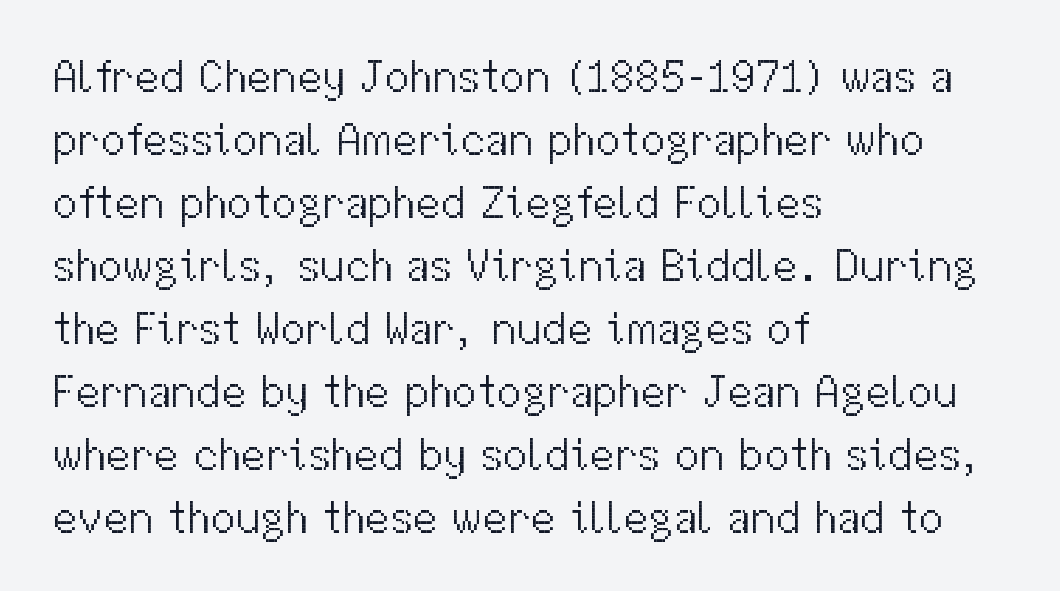
The text block is weighted toward the left margin, trailing off unevenly rightward. Between one letter and the next there's only the usual sliver of space. Think of a printed novel: that variable character pitch is what you see here. The vertical gap from one line to the next is medium. No italicization has been applied; the sample stays upright.
